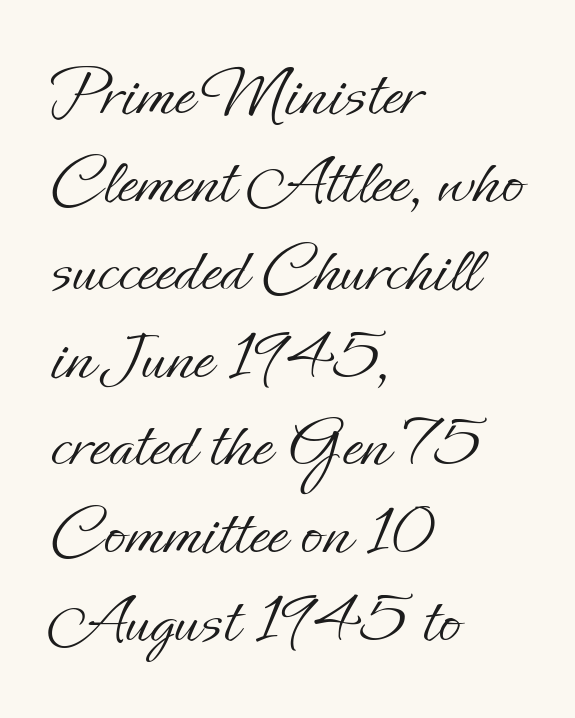
Q: Is the text bold? A: No.
Q: Is the text italic (slanted)? A: Yes.
Q: Is the text underlined? A: No.
Q: How is the paragraph aligned? A: Left-aligned.
Q: Is the spacing between letters normal or unusually wide? A: Normal.
Q: Width (condensed, normal, or wide)? A: Normal.
Q: Stroke contrast? A: Low.
Q: x-height? A: Small.
Q: Monospaced? A: No.
